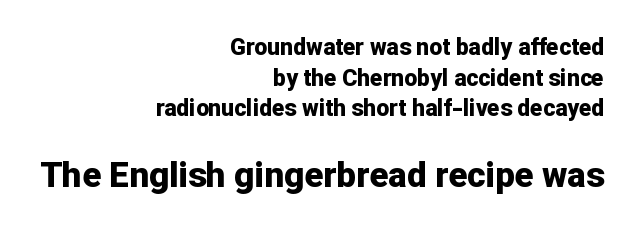
When letters stand straight like this, we call the style roman or upright. Typographic density is high because the face is bold. The face used here is rendered with its standard letterfit. Anything drawn beneath the words? Only blank space.
